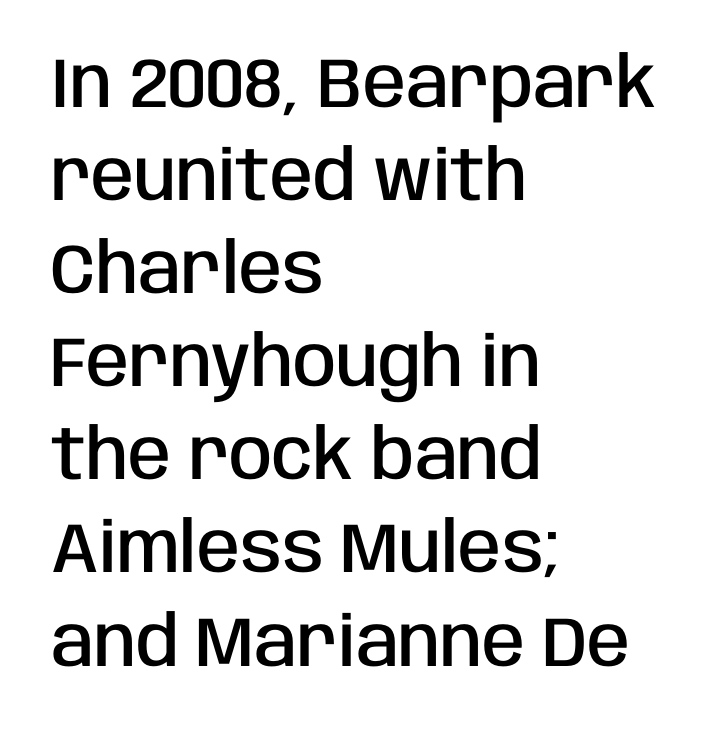
The image shows 70 px semibold, condensed sans-serif type, upright; set left-aligned, normal line spacing (1.33x), normal letter spacing, not underlined; low stroke contrast and a large x-height.
